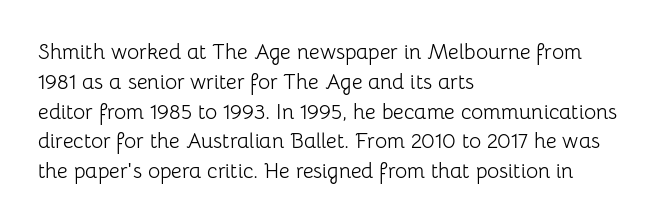
{"italic": "no", "bold": "no", "underline": "no", "align": "left", "line_spacing": "normal", "line_spacing_ratio": 1.42, "letter_spacing": "normal", "letter_spacing_em": 0.0, "glyph_px": 21}
